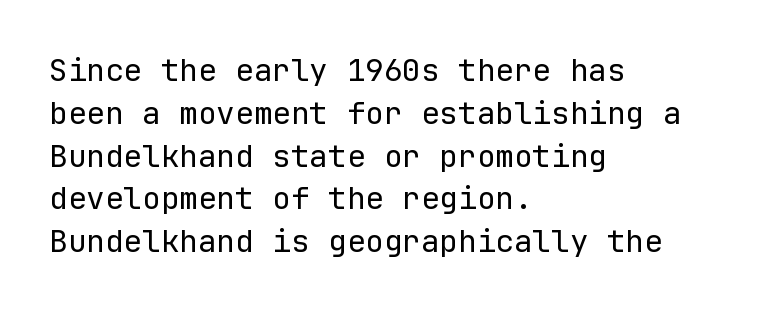
Each letter, wide or thin by design, is forced into the same width here. This is roman type, the default non-slanted kind. Examine the stroke ends and you'll find no serifs. Observe the ordinary spacing: letters are neighbours, not strangers. The ragged edge is on the right, which tells us the setting is flush left.
